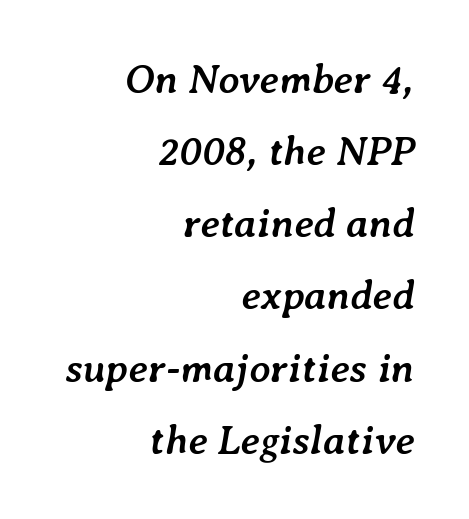
{"italic": "yes", "lean": "right", "slant_degrees": 7, "bold": "yes", "weight": "semibold", "width": "normal", "stroke_contrast": "low", "x_height": "medium", "monospaced": "no", "underline": "no", "align": "right", "line_spacing_ratio": 1.76, "letter_spacing": "normal", "letter_spacing_em": 0.0, "glyph_px": 41}
